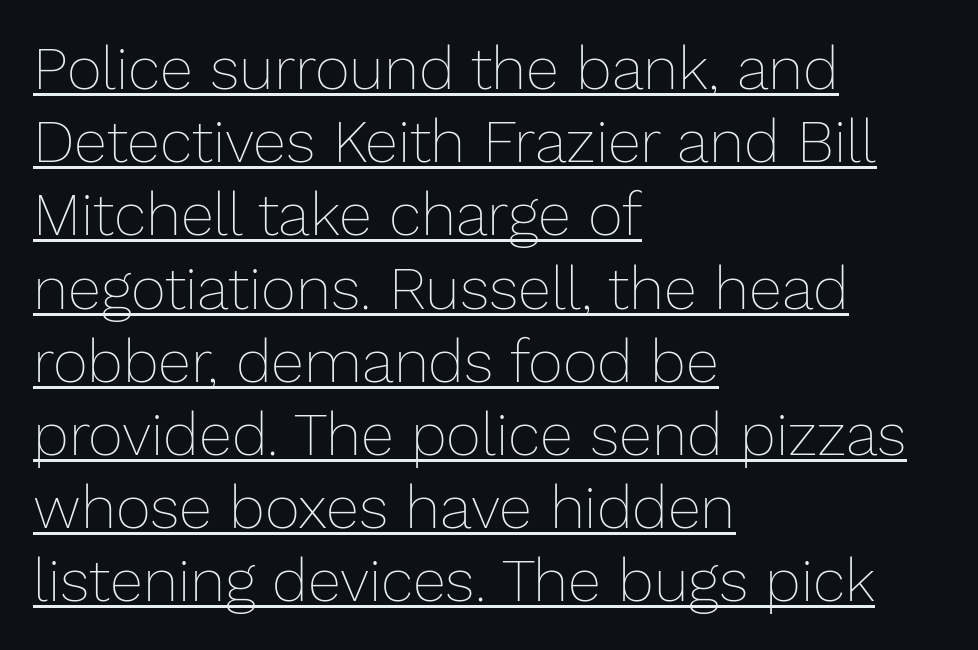
The words here are underlined. The typesetting does not lean heavy: it is not bold. Default kerning and tracking; the words read as compact shapes. Each letter keeps its own natural width here, so spacing adapts to shape.
